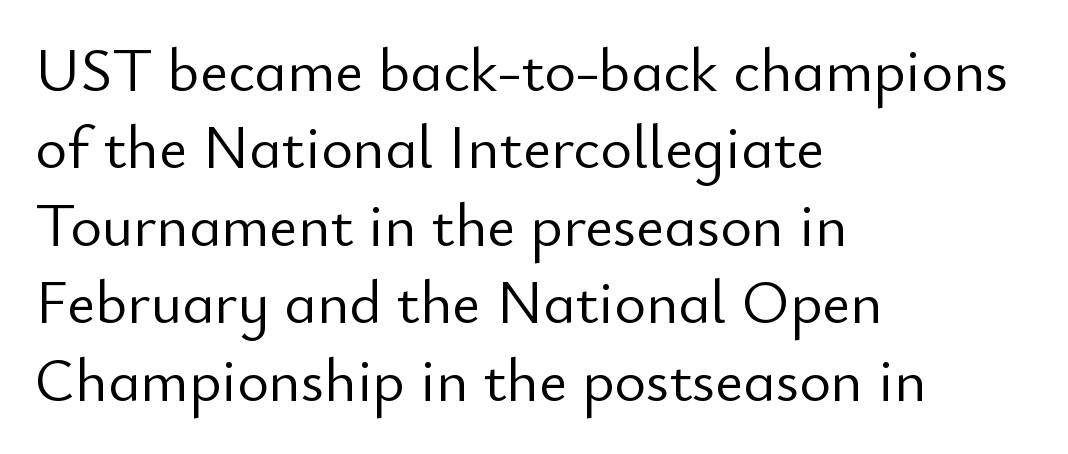
The baseline area is clear. This sample has the flowing, uneven cadence of proportional lettering. Stroke terminals: plain, sans-serif. The font is comparable to plain body text, perhaps lighter. Words appear dense and cohesive because spacing is normal. Left-aligned paragraph, ragged on the right.
